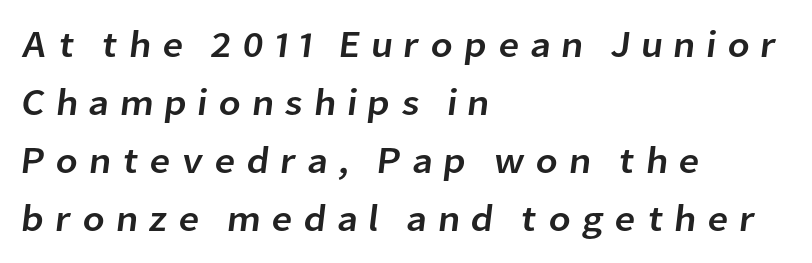
Students, note that the glyphs here are deliberately spaced far apart. Unmarked baselines from the first word to the last. Proportional: the letters do not fall into vertical columns. The paragraph has a hard left edge and a soft right edge. Unlike a traditional serif, this face leaves its strokes unadorned. The vertical gap from one line to the next is medium.
